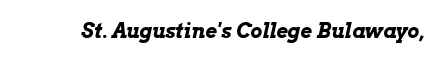
The image shows 20 px bold type, italic (leaning right); set normal letter spacing, not underlined.
